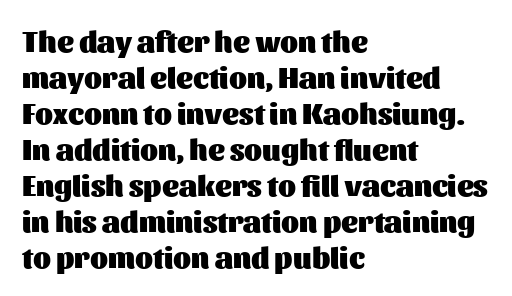
{"serif": "no", "italic": "no", "bold": "yes", "weight": "heavy", "width": "normal", "stroke_contrast": "medium", "x_height": "medium", "monospaced": "no", "underline": "no", "align": "left", "line_spacing_ratio": 1.24, "letter_spacing": "normal", "letter_spacing_em": 0.0, "glyph_px": 29}
